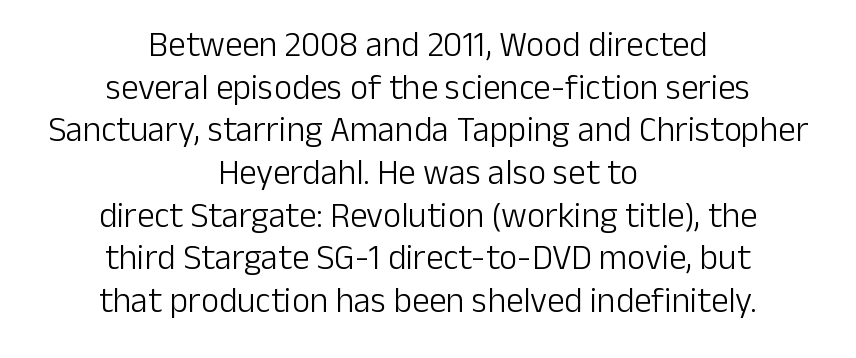
Q: Is the text bold? A: No.
Q: Is the text italic (slanted)? A: No, it is upright.
Q: Is the typeface a serif or a sans-serif typeface? A: Sans-serif.
Q: Is the text underlined? A: No.
Q: How is the paragraph aligned? A: Centered.
Q: Is the spacing between letters normal or unusually wide? A: Normal.
Q: Width (condensed, normal, or wide)? A: Normal.
Q: Stroke contrast? A: Low.
Q: x-height? A: Medium.
Q: Monospaced? A: No.
